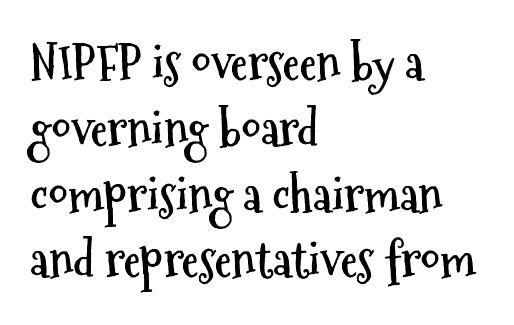
{"serif": "no", "italic": "no", "bold": "yes", "weight": "semibold", "width": "condensed", "stroke_contrast": "medium", "x_height": "medium", "monospaced": "no", "underline": "no", "align": "left", "line_spacing": "normal", "line_spacing_ratio": 1.37, "letter_spacing": "normal", "letter_spacing_em": 0.0, "glyph_px": 48}
